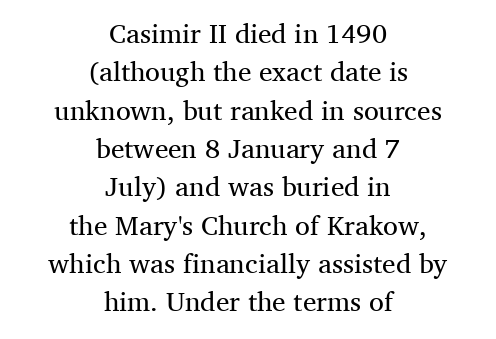
Q: Is the text bold? A: No.
Q: Is the text italic (slanted)? A: No, it is upright.
Q: Is the text underlined? A: No.
Q: How is the paragraph aligned? A: Centered.
Q: Is the spacing between letters normal or unusually wide? A: Normal.
Q: Is the spacing between lines tight, normal or loose? A: Normal.
